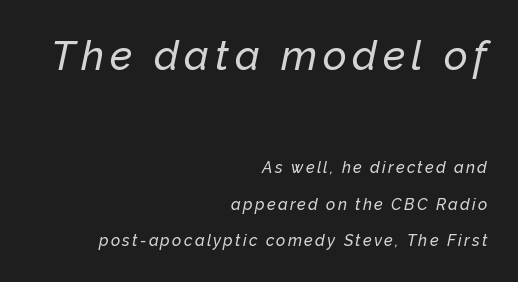
The image shows 41 px text type, italic (leaning right); set right-aligned, loose line spacing (2.28x), not underlined; the first (top) block is 2.56x larger; low stroke contrast and a medium x-height.
